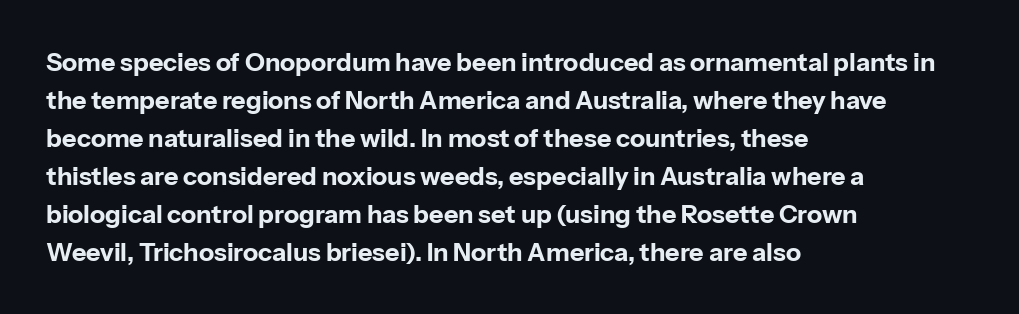
{"italic": "no", "bold": "yes", "underline": "no", "align": "left", "line_spacing": "normal", "line_spacing_ratio": 1.52, "letter_spacing": "normal", "letter_spacing_em": 0.0, "glyph_px": 25}
